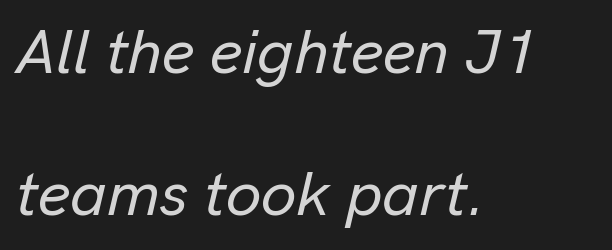
{"italic": "yes", "lean": "right", "slant_degrees": 13, "width": "normal", "stroke_contrast": "low", "x_height": "medium", "monospaced": "no", "underline": "no", "align": "left", "line_spacing": "loose", "line_spacing_ratio": 2.25, "letter_spacing": "normal", "letter_spacing_em": 0.0, "glyph_px": 63}
